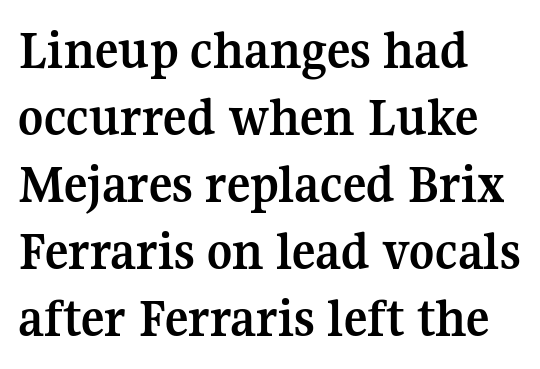
The image shows 55 px semibold serif type, upright; set left-aligned, line spacing 1.22x, normal letter spacing, not underlined; medium stroke contrast and a medium x-height.
